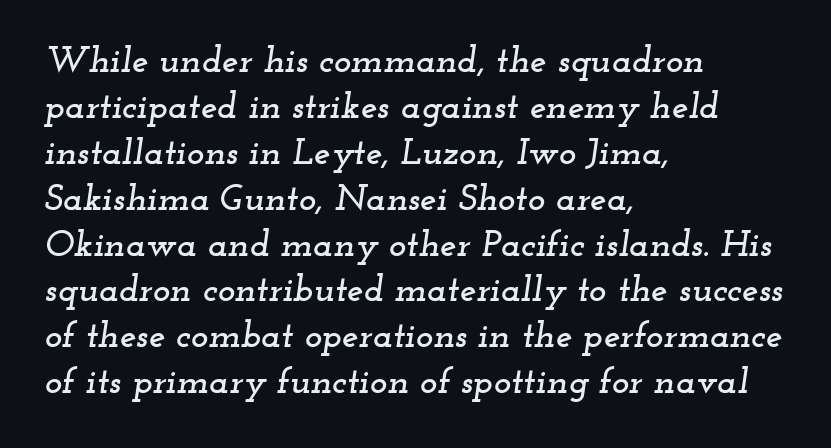
{"serif": "yes", "italic": "yes", "lean": "right", "slant_degrees": 12, "width": "wide", "stroke_contrast": "low", "x_height": "small", "monospaced": "no", "underline": "no", "align": "left", "line_spacing_ratio": 1.24, "letter_spacing": "normal", "letter_spacing_em": 0.0, "glyph_px": 37}
